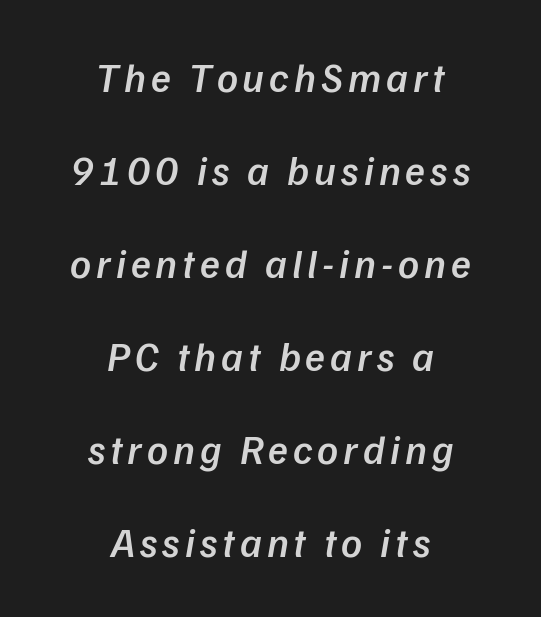
The image shows 41 px semibold sans-serif type; set centered, loose line spacing (2.27x), not underlined; low stroke contrast and a medium x-height.
